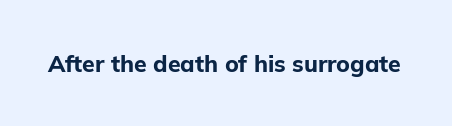
{"italic": "no", "bold": "yes", "underline": "no", "letter_spacing": "normal", "letter_spacing_em": 0.0, "glyph_px": 23}
